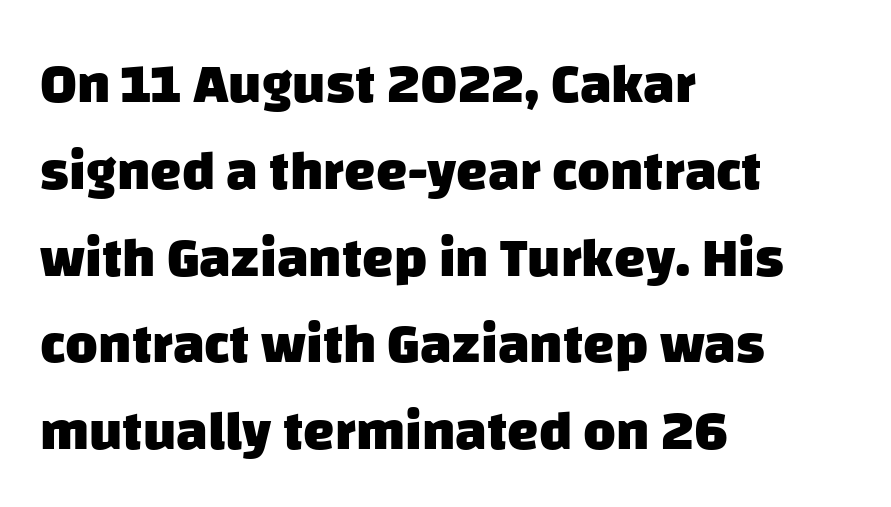
{"serif": "no", "bold": "yes", "weight": "heavy", "width": "normal", "stroke_contrast": "low", "x_height": "large", "monospaced": "no", "underline": "no", "align": "left", "line_spacing": "normal", "line_spacing_ratio": 1.55, "letter_spacing": "normal", "letter_spacing_em": 0.0, "glyph_px": 56}
